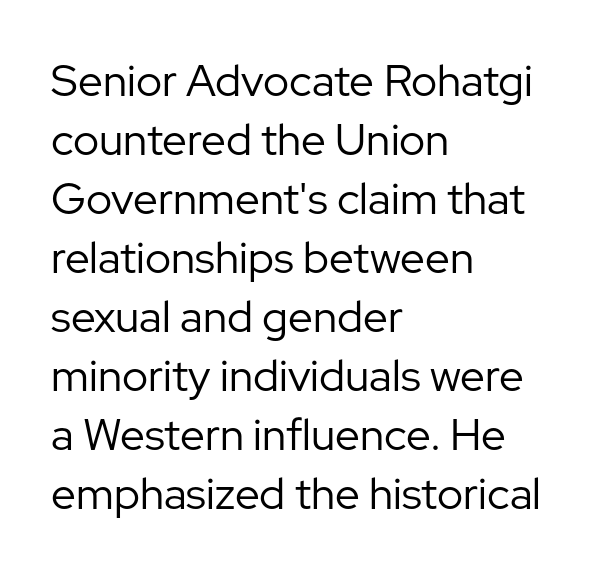
{"serif": "no", "italic": "no", "bold": "no", "weight": "regular", "width": "normal", "stroke_contrast": "low", "x_height": "medium", "monospaced": "no", "underline": "no", "align": "left", "line_spacing": "normal", "line_spacing_ratio": 1.34, "letter_spacing": "normal", "letter_spacing_em": 0.0, "glyph_px": 44}
